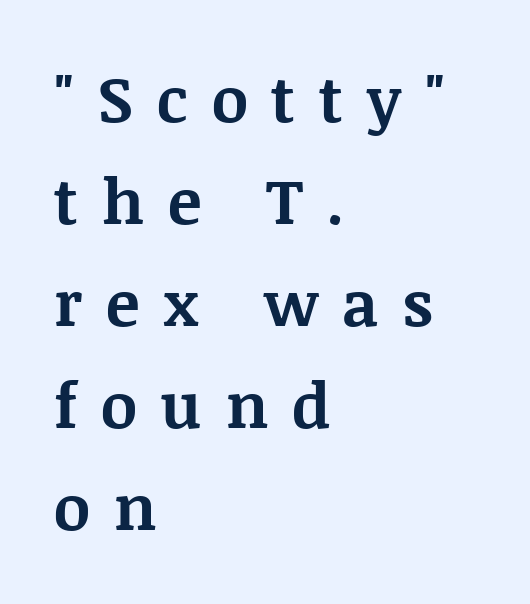
{"serif": "yes", "italic": "no", "bold": "yes", "weight": "bold", "width": "normal", "stroke_contrast": "medium", "x_height": "large", "monospaced": "no", "underline": "no", "align": "left", "line_spacing": "normal", "line_spacing_ratio": 1.62, "letter_spacing": "wide", "letter_spacing_em": 0.38, "glyph_px": 63}
